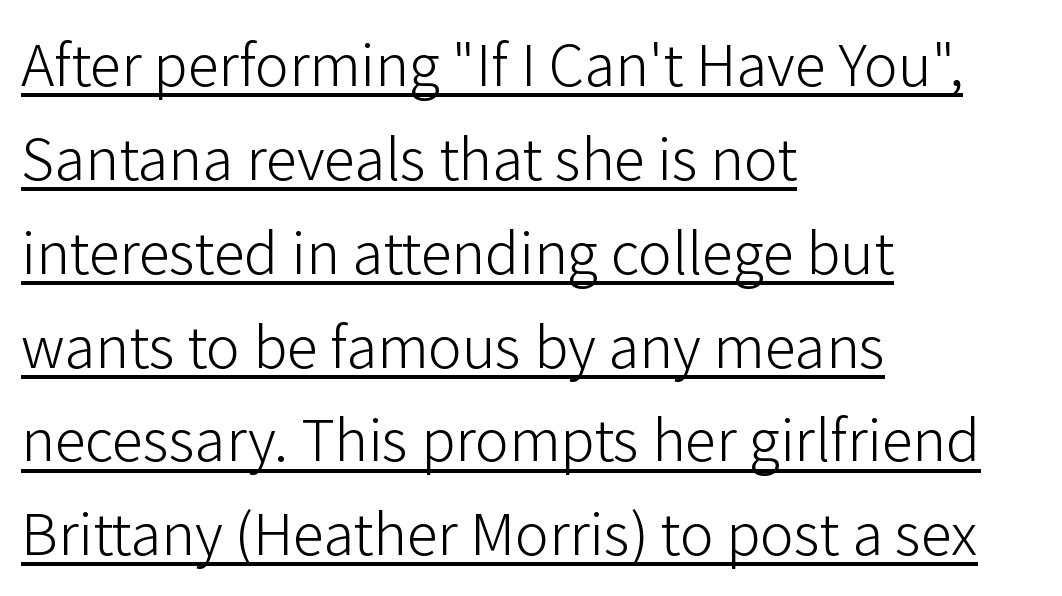
{"serif": "no", "italic": "no", "bold": "no", "weight": "light", "width": "normal", "stroke_contrast": "low", "x_height": "medium", "monospaced": "no", "underline": "yes", "align": "left", "line_spacing": "normal", "line_spacing_ratio": 1.49, "letter_spacing": "normal", "letter_spacing_em": 0.0, "glyph_px": 63}
